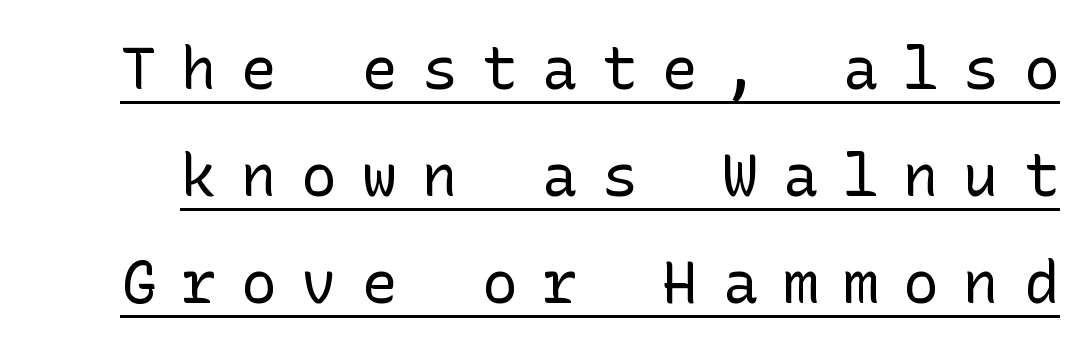
The image shows 59 px regular-weight sans-serif type, upright; set line spacing 1.81x, unusually wide letter spacing (+0.42 em), underlined; low stroke contrast and a medium x-height.
